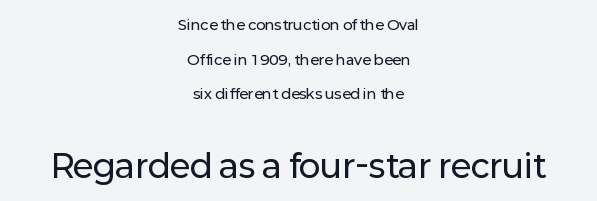
Q: Is the text italic (slanted)? A: No, it is upright.
Q: Is the typeface a serif or a sans-serif typeface? A: Sans-serif.
Q: Is the text underlined? A: No.
Q: How is the paragraph aligned? A: Centered.
Q: Is the spacing between letters normal or unusually wide? A: Normal.
Q: Is the spacing between lines tight, normal or loose? A: Loose.
Q: Which block of text is set in a larger size, the first (top) or the second (bottom)? A: The second (bottom) one.
Q: Width (condensed, normal, or wide)? A: Normal.
Q: Stroke contrast? A: Low.
Q: x-height? A: Medium.
Q: Monospaced? A: No.
